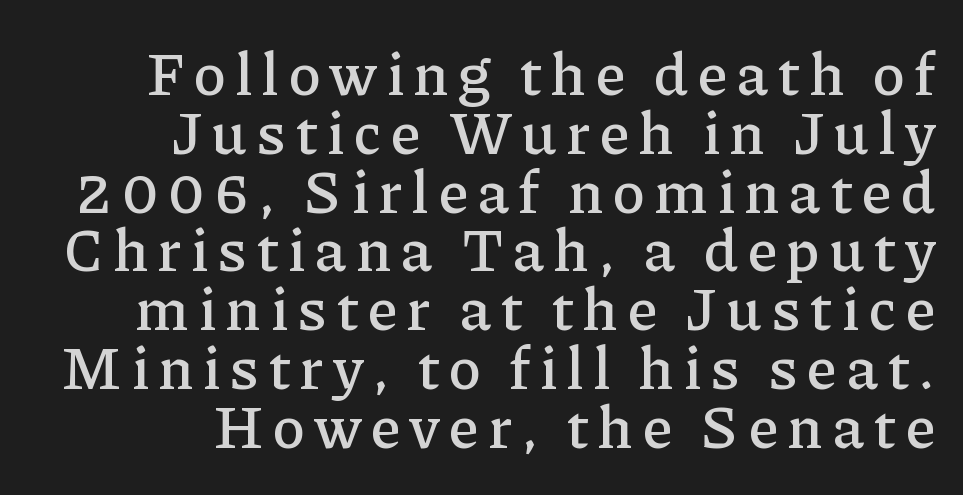
{"serif": "yes", "italic": "no", "width": "normal", "stroke_contrast": "low", "x_height": "medium", "monospaced": "no", "underline": "no", "align": "right", "line_spacing": "tight", "line_spacing_ratio": 0.98, "glyph_px": 60}
